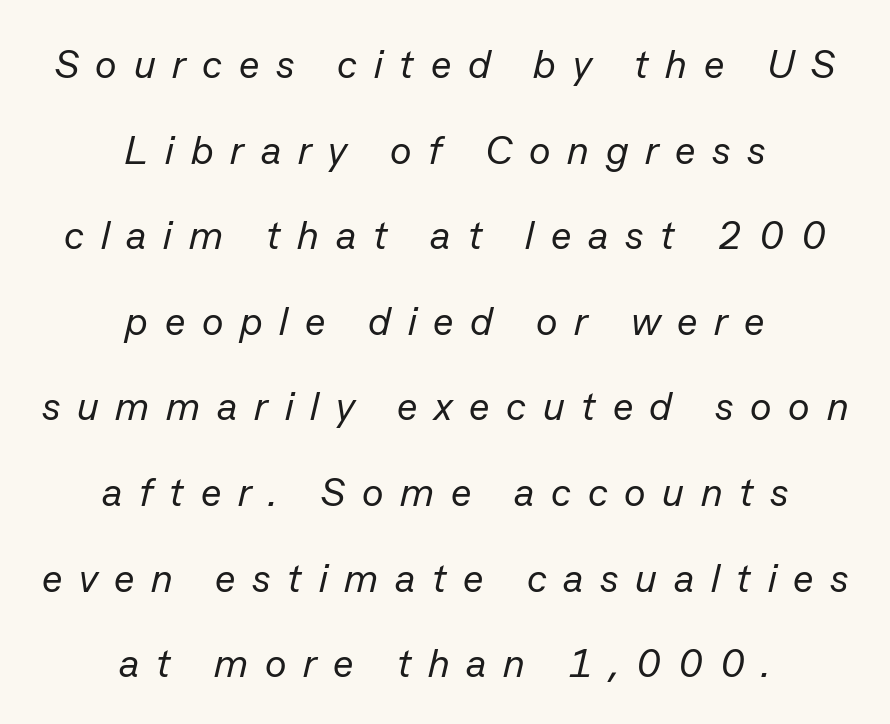
Q: Is the text bold? A: No.
Q: Is the text italic (slanted)? A: Yes, it leans right by about 13 degrees.
Q: Is the text underlined? A: No.
Q: How is the paragraph aligned? A: Centered.
Q: Is the spacing between letters normal or unusually wide? A: Unusually wide.
Q: Is the spacing between lines tight, normal or loose? A: Loose.
Q: Width (condensed, normal, or wide)? A: Normal.
Q: Stroke contrast? A: Low.
Q: x-height? A: Medium.
Q: Monospaced? A: No.
